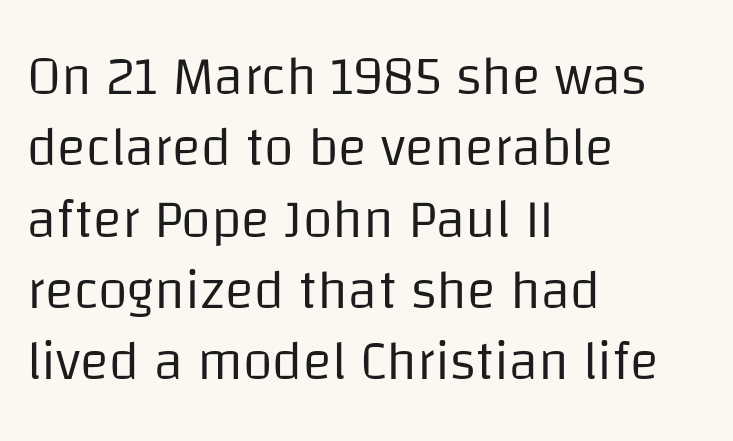
{"serif": "no", "italic": "no", "bold": "no", "weight": "regular", "width": "normal", "stroke_contrast": "low", "x_height": "large", "monospaced": "no", "underline": "no", "align": "left", "line_spacing": "normal", "line_spacing_ratio": 1.32, "letter_spacing": "normal", "letter_spacing_em": 0.0, "glyph_px": 54}
